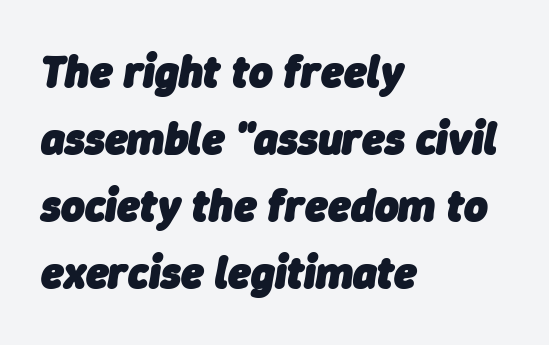
Q: Is the text bold? A: Yes.
Q: Is the text italic (slanted)? A: Yes, it leans right by about 9 degrees.
Q: Is the text underlined? A: No.
Q: How is the paragraph aligned? A: Left-aligned.
Q: Is the spacing between letters normal or unusually wide? A: Normal.
Q: Is the spacing between lines tight, normal or loose? A: Normal.
Q: Width (condensed, normal, or wide)? A: Normal.
Q: Stroke contrast? A: Low.
Q: x-height? A: Medium.
Q: Monospaced? A: No.
